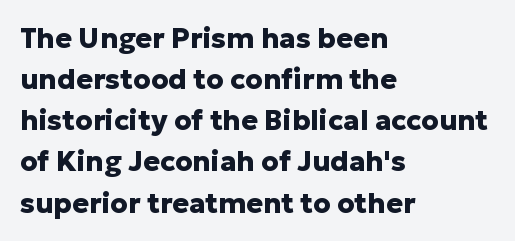
Each glyph is drawn with heavy, bold strokes. Any mark beneath the type? The region is blank. No extra tracking has been applied to these lines. Type style note: lacks serifs.
